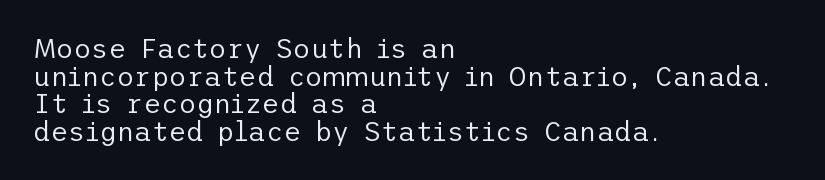
{"italic": "no", "bold": "no", "underline": "no", "align": "left", "line_spacing": "tight", "line_spacing_ratio": 1.02, "letter_spacing": "normal", "letter_spacing_em": 0.0, "glyph_px": 27}
